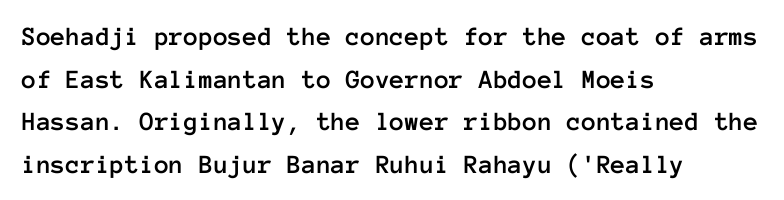
{"italic": "no", "underline": "no", "align": "left", "line_spacing": "normal", "line_spacing_ratio": 1.58, "letter_spacing": "normal", "letter_spacing_em": 0.0, "glyph_px": 27}
